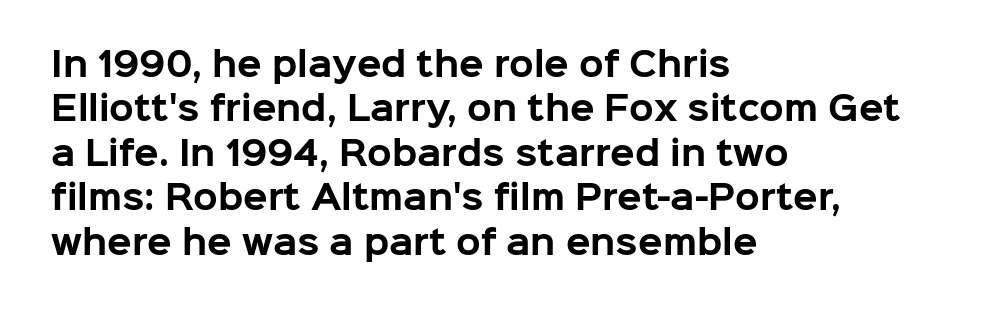
{"serif": "no", "italic": "no", "bold": "yes", "weight": "bold", "width": "normal", "stroke_contrast": "low", "x_height": "medium", "monospaced": "no", "underline": "no", "align": "left", "line_spacing": "normal", "line_spacing_ratio": 1.39, "letter_spacing": "normal", "letter_spacing_em": 0.0, "glyph_px": 32}
